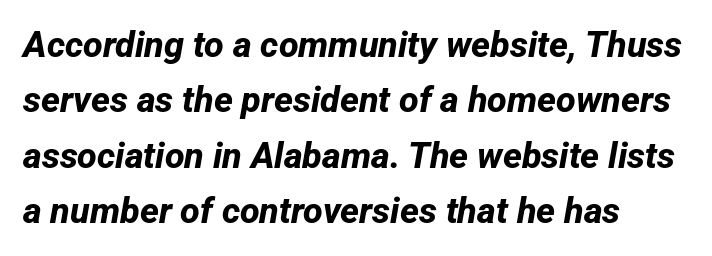
Q: Is the text bold? A: Yes.
Q: Is the typeface a serif or a sans-serif typeface? A: Sans-serif.
Q: Is the text underlined? A: No.
Q: How is the paragraph aligned? A: Left-aligned.
Q: Is the spacing between letters normal or unusually wide? A: Normal.
Q: Is the spacing between lines tight, normal or loose? A: Normal.
Q: Width (condensed, normal, or wide)? A: Normal.
Q: Stroke contrast? A: Low.
Q: x-height? A: Medium.
Q: Monospaced? A: No.
